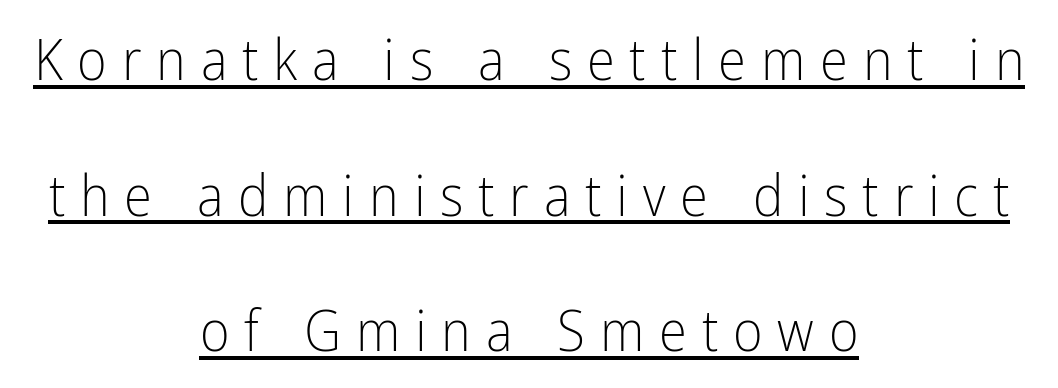
Each line is balanced around a shared central axis. Looks like regular typesetting: each glyph gets only the width it needs. The string is rendered with underlining switched on. A quiet, ordinary-to-light weight characterises the typeface. The lettering holds an erect, upright posture throughout.
